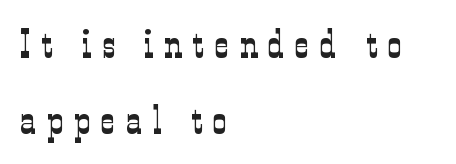
The image shows 39 px light, condensed serif type, upright; set left-aligned, loose line spacing (1.94x), unusually wide letter spacing (+0.28 em), not underlined; low stroke contrast and a medium x-height.
